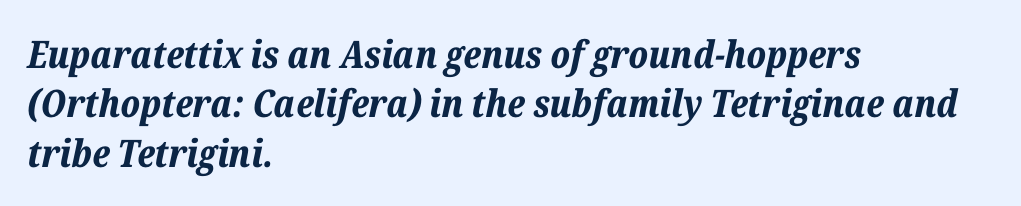
Here the designer chose a conventional face with non-uniform glyph widths. Check under the words: just untouched page. Characters are canted at an angle relative to the baseline's perpendicular. Emphasis by weight is at full strength: bold. Observe the ordinary spacing: letters are neighbours, not strangers. Every row of glyphs begins at an identical x-position on the left.
